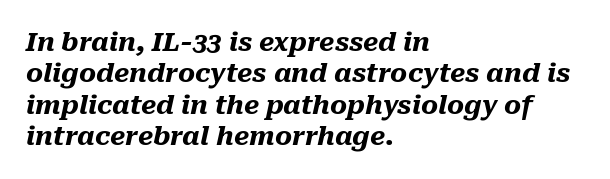
There is no visible air inserted between adjacent glyphs. I'd describe the lettering as bold — thick and assertive. Descender tails drop into unmarked territory. Compared with a centered layout, this one pins lines to the left instead.
